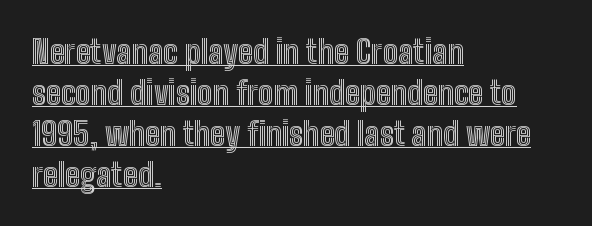
The passage shown stacks its lines at a standard gap. Notice how a bar underscores the lettering throughout. Character widths vary here, with narrow letters taking less room than wide ones. Observe the ordinary spacing: letters are neighbours, not strangers. The letters stand straight up with perfectly vertical stems.
